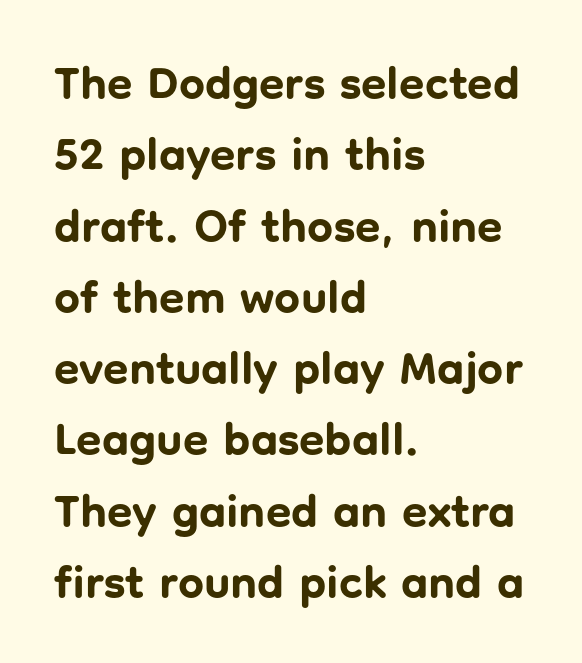
{"serif": "no", "italic": "no", "bold": "yes", "weight": "bold", "width": "normal", "stroke_contrast": "low", "x_height": "medium", "monospaced": "no", "underline": "no", "align": "left", "line_spacing": "normal", "line_spacing_ratio": 1.55, "letter_spacing": "normal", "letter_spacing_em": 0.0, "glyph_px": 46}
